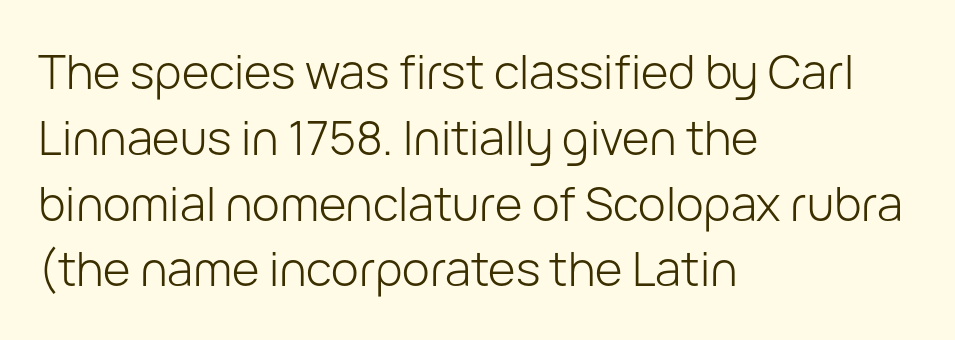
Q: Is the text bold? A: No.
Q: Is the text italic (slanted)? A: No, it is upright.
Q: Is the typeface a serif or a sans-serif typeface? A: Sans-serif.
Q: Is the text underlined? A: No.
Q: How is the paragraph aligned? A: Left-aligned.
Q: Is the spacing between letters normal or unusually wide? A: Normal.
Q: Is the spacing between lines tight, normal or loose? A: Normal.
Q: Width (condensed, normal, or wide)? A: Normal.
Q: Stroke contrast? A: Low.
Q: x-height? A: Medium.
Q: Monospaced? A: No.
